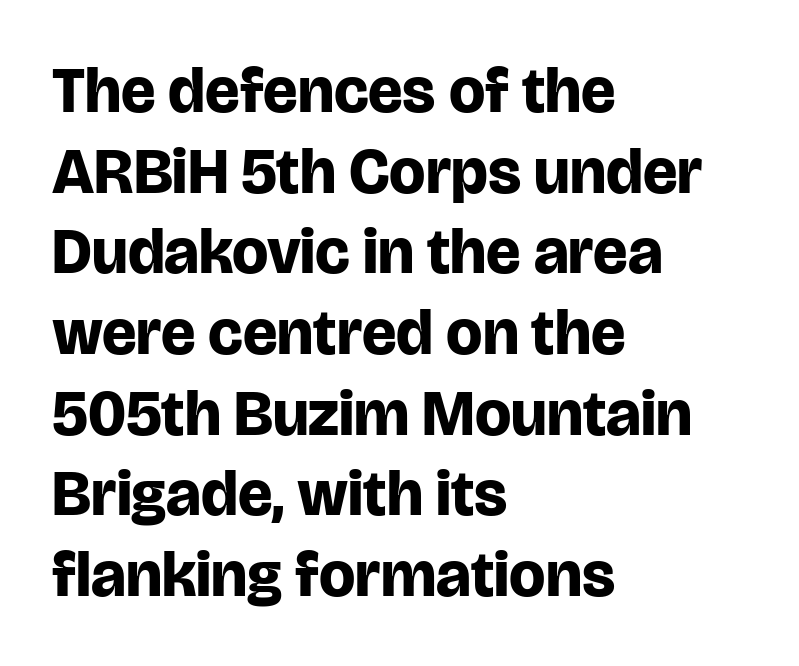
Italic: no, the glyphs are upright roman. Where is the straight margin? On the left. Notice how thick the strokes are: this is what a full bold looks like. The face used here is proportionally spaced, like ordinary book or web type. The baseline area is clear. The rows are spaced the way most documents space them.
